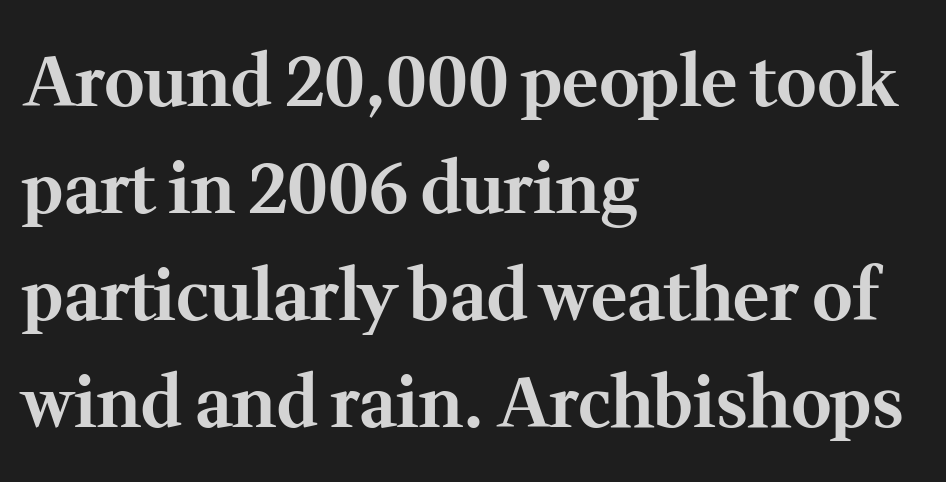
Q: Is the text bold? A: Yes.
Q: Is the text italic (slanted)? A: No, it is upright.
Q: Is the typeface a serif or a sans-serif typeface? A: Serif.
Q: Is the text underlined? A: No.
Q: How is the paragraph aligned? A: Left-aligned.
Q: Is the spacing between letters normal or unusually wide? A: Normal.
Q: Is the spacing between lines tight, normal or loose? A: Normal.
Q: Width (condensed, normal, or wide)? A: Normal.
Q: Stroke contrast? A: Medium.
Q: x-height? A: Medium.
Q: Monospaced? A: No.
